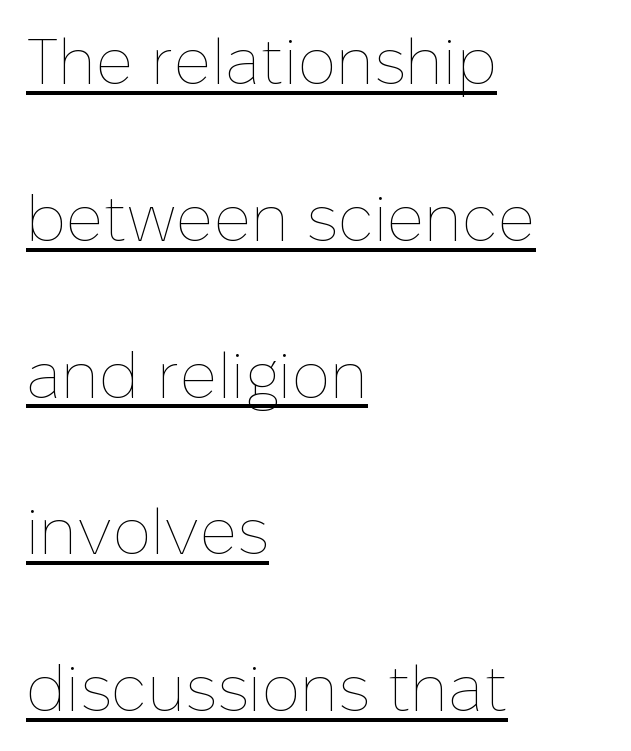
The letterforms sit shoulder to shoulder at normal distance. The sample's only ornament is a line tracing under the words. Each line starts at the same left margin while the right side varies. The lettering stays uniformly vertical, giving the passage a roman look.
